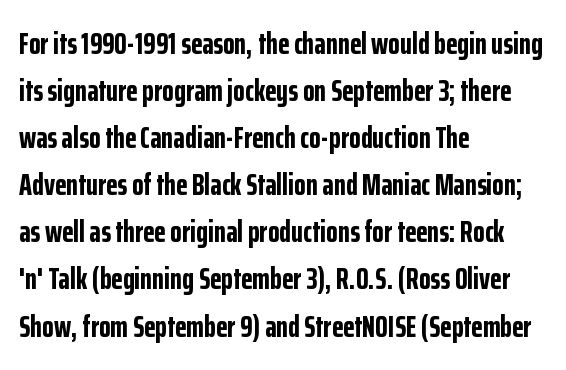
The image shows 30 px bold, condensed sans-serif type, upright; set left-aligned, normal line spacing (1.57x), normal letter spacing, not underlined; low stroke contrast and a medium x-height.
